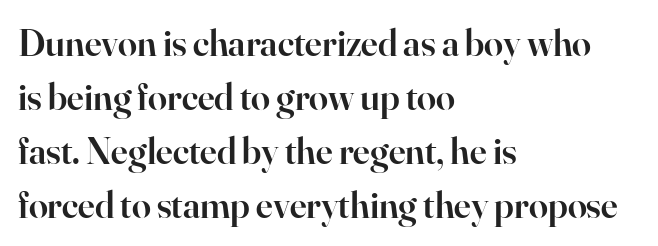
Q: Is the text bold? A: Semi-bold.
Q: Is the text italic (slanted)? A: No, it is upright.
Q: Is the typeface a serif or a sans-serif typeface? A: Serif.
Q: Is the text underlined? A: No.
Q: How is the paragraph aligned? A: Left-aligned.
Q: Is the spacing between letters normal or unusually wide? A: Normal.
Q: Is the spacing between lines tight, normal or loose? A: Normal.
Q: Width (condensed, normal, or wide)? A: Normal.
Q: Stroke contrast? A: High.
Q: x-height? A: Small.
Q: Monospaced? A: No.
